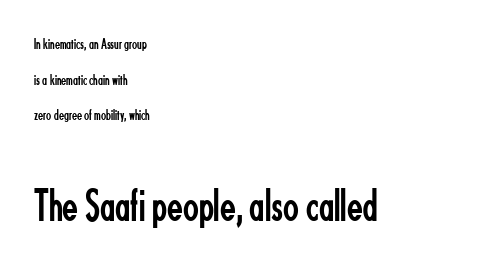
The image shows 46 px regular-weight, condensed sans-serif type, upright; set left-aligned, loose line spacing (2.37x), normal letter spacing, not underlined; the second (bottom) block is 3.07x larger; low stroke contrast and a small x-height.
